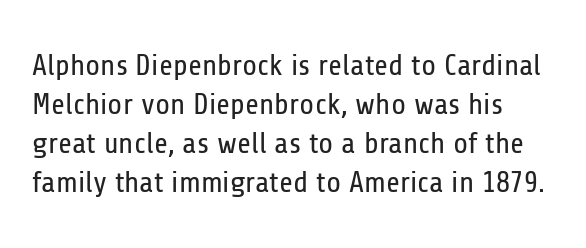
{"serif": "no", "italic": "no", "bold": "no", "weight": "regular", "width": "condensed", "stroke_contrast": "low", "x_height": "medium", "monospaced": "no", "underline": "no", "line_spacing": "normal", "line_spacing_ratio": 1.3, "letter_spacing": "normal", "letter_spacing_em": 0.0, "glyph_px": 30}
